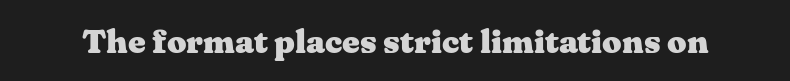
Is this a sans? No — the strokes have serifs. Designer's note — italics off, roman on. Do the characters align in a grid? No, the font is proportional. The passage shown is not underscored anywhere. The sample has been set heavy, in full bold.
